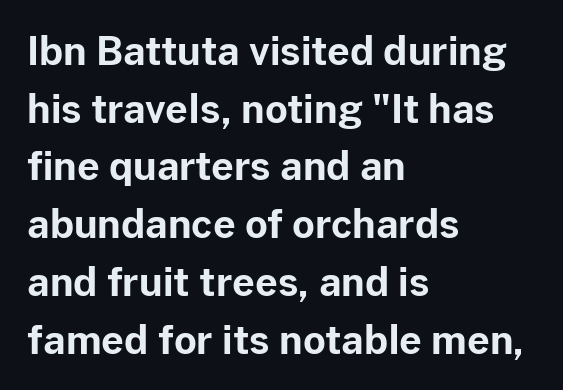
{"serif": "no", "italic": "no", "bold": "yes", "weight": "bold", "width": "normal", "stroke_contrast": "low", "x_height": "medium", "monospaced": "no", "underline": "no", "align": "left", "line_spacing": "normal", "line_spacing_ratio": 1.48, "letter_spacing": "normal", "letter_spacing_em": 0.0, "glyph_px": 39}
